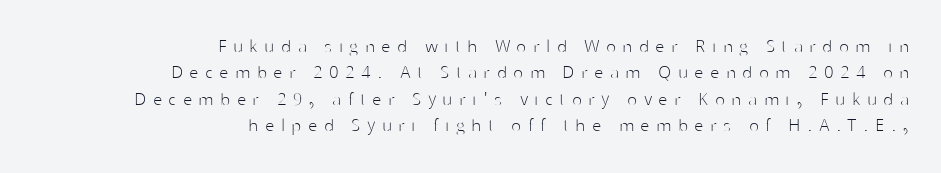
Q: Is the text bold? A: No.
Q: Is the text italic (slanted)? A: No, it is upright.
Q: Is the text underlined? A: No.
Q: How is the paragraph aligned? A: Right-aligned.
Q: Is the spacing between letters normal or unusually wide? A: Unusually wide.
Q: Is the spacing between lines tight, normal or loose? A: Normal.
